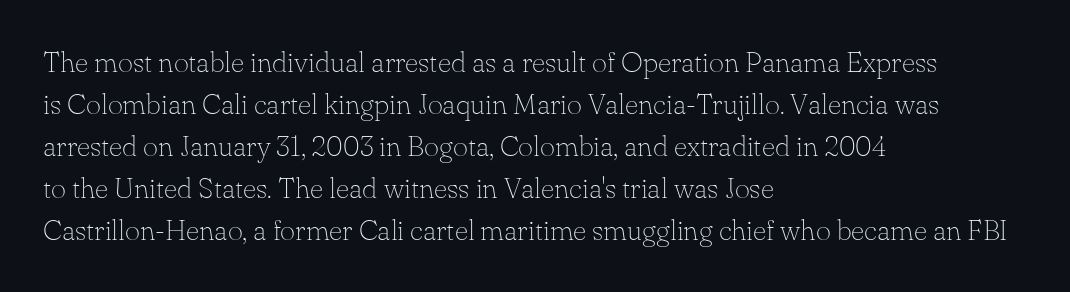
{"serif": "yes", "italic": "no", "bold": "no", "weight": "thin", "width": "normal", "stroke_contrast": "low", "x_height": "small", "monospaced": "no", "underline": "no", "align": "left", "line_spacing": "normal", "line_spacing_ratio": 1.45, "letter_spacing": "normal", "letter_spacing_em": 0.0, "glyph_px": 29}
